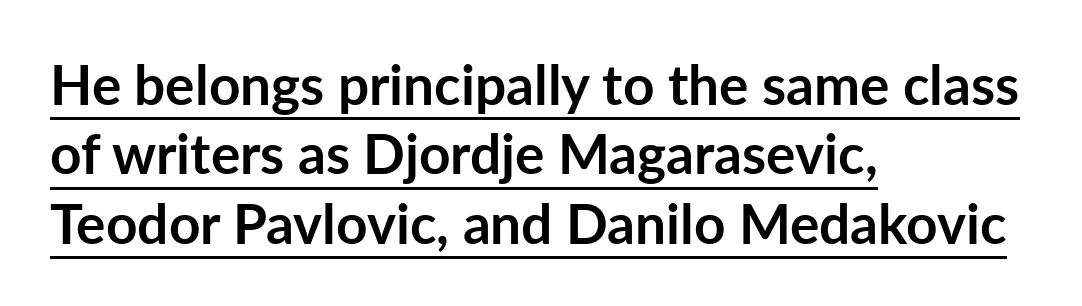
Q: Is the text bold? A: Yes.
Q: Is the text italic (slanted)? A: No, it is upright.
Q: Is the typeface a serif or a sans-serif typeface? A: Sans-serif.
Q: Is the text underlined? A: Yes.
Q: How is the paragraph aligned? A: Left-aligned.
Q: Is the spacing between letters normal or unusually wide? A: Normal.
Q: Is the spacing between lines tight, normal or loose? A: Normal.
Q: Width (condensed, normal, or wide)? A: Normal.
Q: Stroke contrast? A: Low.
Q: x-height? A: Medium.
Q: Monospaced? A: No.
